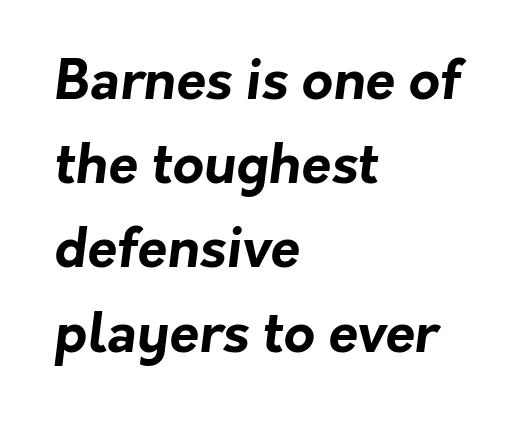
The image shows 54 px bold sans-serif type; set left-aligned, normal line spacing (1.56x), normal letter spacing, not underlined; low stroke contrast and a medium x-height.
